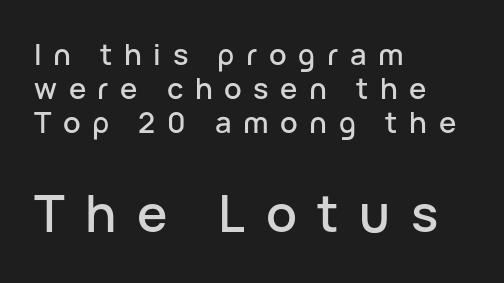
Notice how the stems are strictly vertical — no italics here. Type without underlining. The face used here appears at its bigger size in the lower chunk. The passage shown is typed in a proportional face where columns would drift. Examine the stroke ends and you'll find no serifs. A typesetter would call this heavily tracked-out type.
